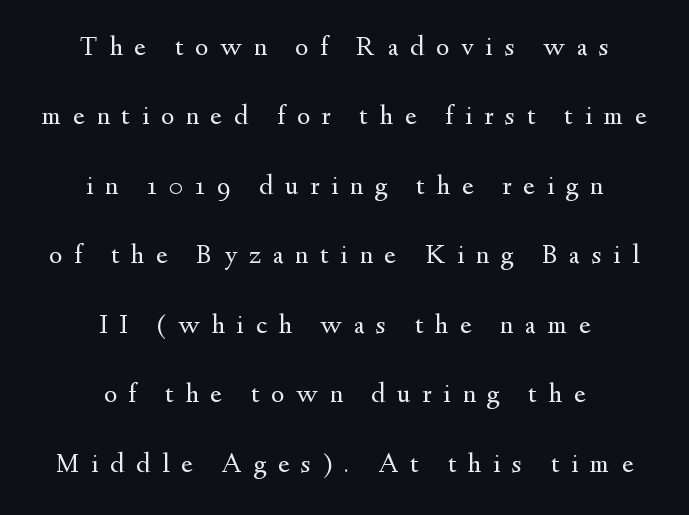
Italic: no, the glyphs are upright roman. How would I describe the line gaps? Wide and relaxed. Underline: absent. A serif font was chosen for this passage. Weight: not bold — regular or lighter.
